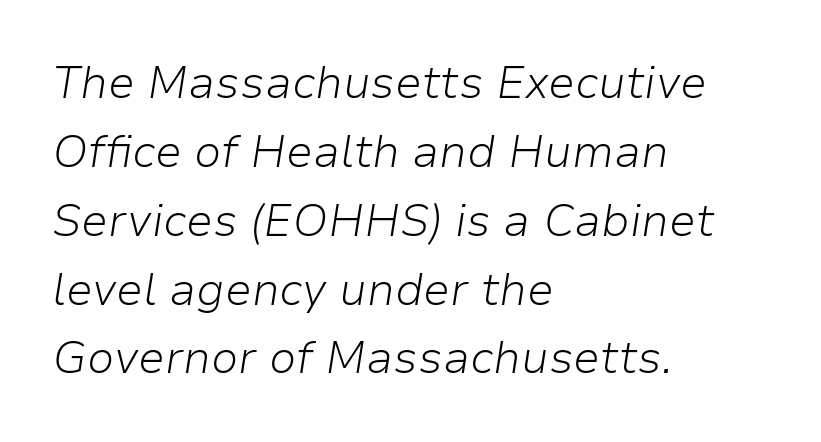
{"italic": "yes", "lean": "right", "slant_degrees": 9, "bold": "no", "weight": "light", "width": "normal", "stroke_contrast": "low", "x_height": "medium", "monospaced": "no", "underline": "no", "align": "left", "line_spacing": "normal", "line_spacing_ratio": 1.53, "letter_spacing": "normal", "letter_spacing_em": 0.0, "glyph_px": 45}
